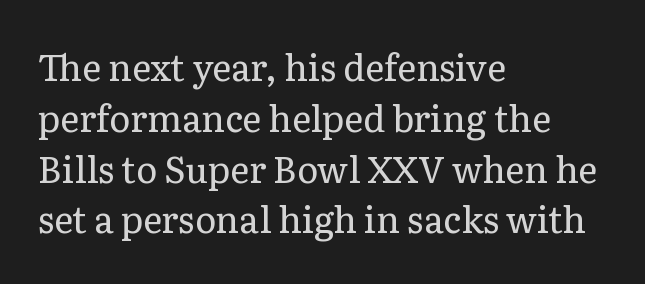
Q: Is the text bold? A: No.
Q: Is the text italic (slanted)? A: No, it is upright.
Q: Is the typeface a serif or a sans-serif typeface? A: Serif.
Q: Is the text underlined? A: No.
Q: How is the paragraph aligned? A: Left-aligned.
Q: Is the spacing between letters normal or unusually wide? A: Normal.
Q: Is the spacing between lines tight, normal or loose? A: Normal.
Q: Width (condensed, normal, or wide)? A: Normal.
Q: Stroke contrast? A: Low.
Q: x-height? A: Medium.
Q: Monospaced? A: No.
